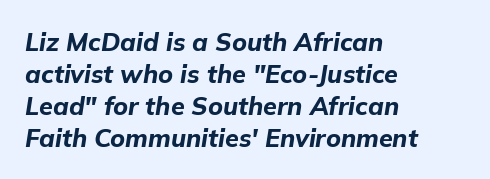
The image shows 25 px bold type, italic (leaning right); set left-aligned, normal line spacing (1.28x), normal letter spacing, not underlined.
